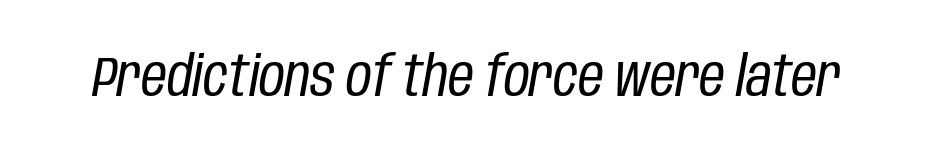
Q: Is the text bold? A: No.
Q: Is the text italic (slanted)? A: Yes, it leans right by about 10 degrees.
Q: Is the text underlined? A: No.
Q: Is the spacing between letters normal or unusually wide? A: Normal.
Q: Width (condensed, normal, or wide)? A: Condensed.
Q: Stroke contrast? A: Low.
Q: x-height? A: Large.
Q: Monospaced? A: No.
